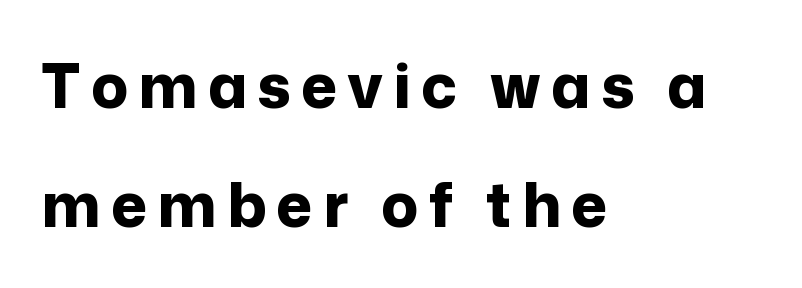
Do the characters align in a grid? No, the font is proportional. Note: no serifs on the glyphs. Reading down the block, your eye returns to a fixed left position each line. The type sits square on the baseline with zero lean. Each row of text sits above clean, open space.
